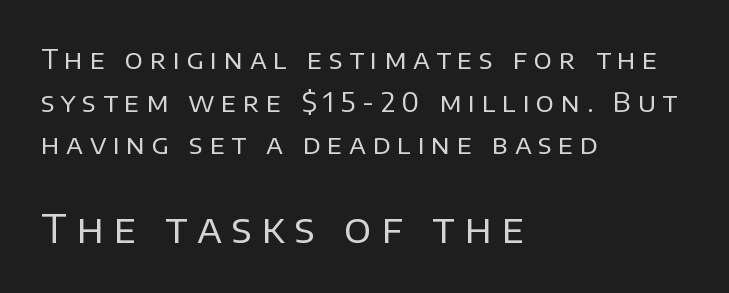
{"serif": "no", "italic": "no", "bold": "no", "weight": "regular", "width": "normal", "stroke_contrast": "low", "x_height": "large", "monospaced": "no", "underline": "no", "align": "left", "line_spacing": "normal", "line_spacing_ratio": 1.58, "letter_spacing": "wide", "letter_spacing_em": 0.24, "larger_block": "second", "size_ratio": 1.48, "glyph_px": 40}
